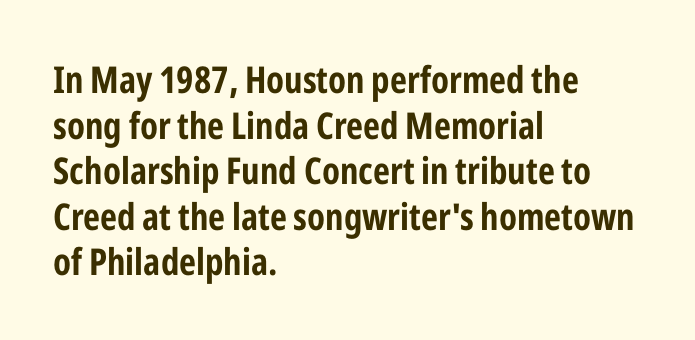
{"serif": "no", "italic": "no", "bold": "yes", "weight": "bold", "width": "condensed", "stroke_contrast": "low", "x_height": "medium", "monospaced": "no", "underline": "no", "align": "left", "line_spacing_ratio": 1.23, "letter_spacing": "normal", "letter_spacing_em": 0.0, "glyph_px": 37}
